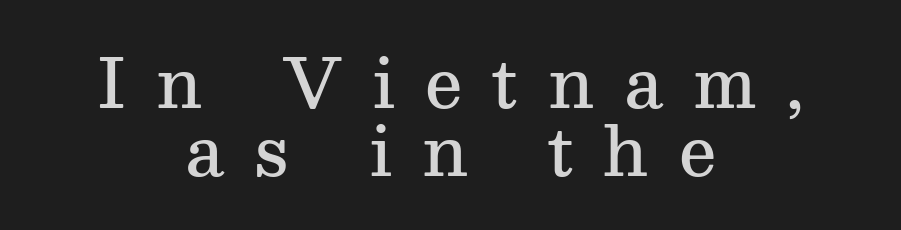
{"serif": "yes", "italic": "no", "bold": "semi", "weight": "semibold", "width": "normal", "stroke_contrast": "medium", "x_height": "medium", "monospaced": "no", "underline": "no", "align": "center", "line_spacing": "tight", "line_spacing_ratio": 1.02, "letter_spacing": "wide", "letter_spacing_em": 0.45, "glyph_px": 67}
